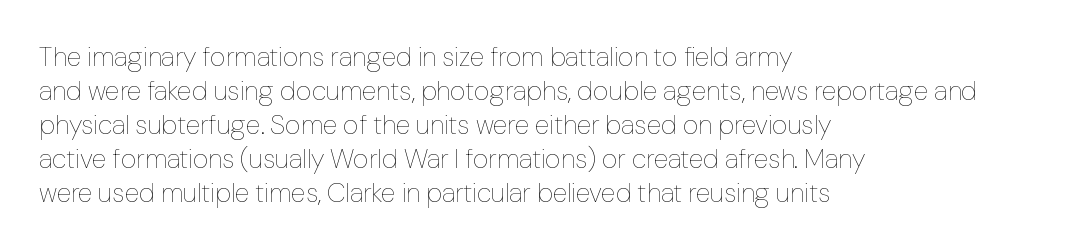
{"italic": "no", "bold": "no", "underline": "no", "align": "left", "line_spacing": "normal", "line_spacing_ratio": 1.26, "letter_spacing": "normal", "letter_spacing_em": 0.0, "glyph_px": 27}
